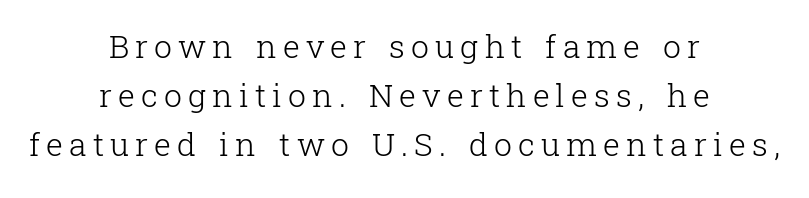
{"serif": "yes", "italic": "no", "bold": "no", "weight": "light", "width": "normal", "stroke_contrast": "low", "x_height": "medium", "monospaced": "no", "underline": "no", "align": "center", "line_spacing": "normal", "line_spacing_ratio": 1.53, "glyph_px": 32}
